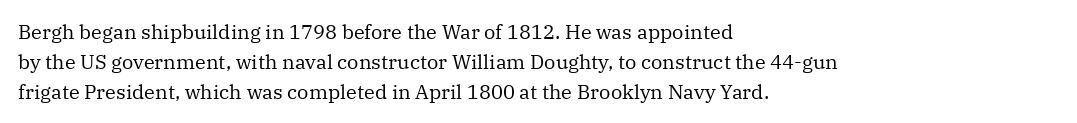
The image shows 20 px text type, upright; set left-aligned, normal line spacing (1.5x), normal letter spacing, not underlined.
